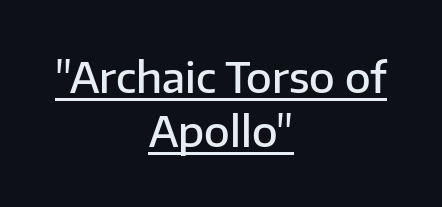
Q: Is the text bold? A: Semi-bold.
Q: Is the text italic (slanted)? A: No, it is upright.
Q: Is the typeface a serif or a sans-serif typeface? A: Sans-serif.
Q: Is the text underlined? A: Yes.
Q: How is the paragraph aligned? A: Centered.
Q: Is the spacing between letters normal or unusually wide? A: Normal.
Q: Is the spacing between lines tight, normal or loose? A: Normal.
Q: Width (condensed, normal, or wide)? A: Normal.
Q: Stroke contrast? A: Low.
Q: x-height? A: Medium.
Q: Monospaced? A: No.
